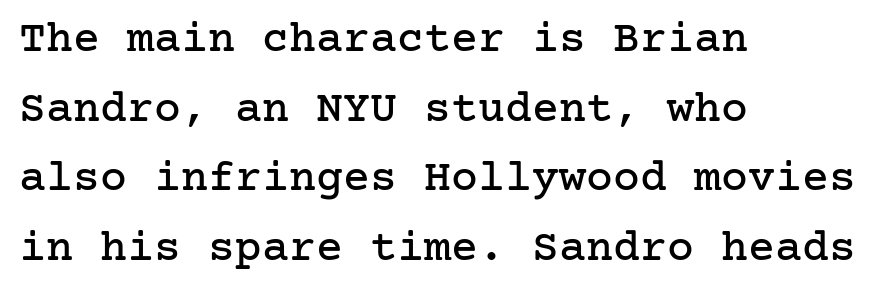
The image shows 45 px serif type, upright; set left-aligned, normal line spacing (1.55x), normal letter spacing, not underlined; low stroke contrast and a medium x-height.
